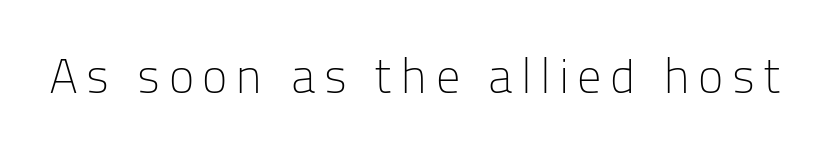
What kind of face is this? One without serifs — a sans. Words float on clear page, feet unadorned. The font's upright variant was chosen for this text. Weight: in the light-to-regular range. Do the characters align in a grid? No, the font is proportional.
